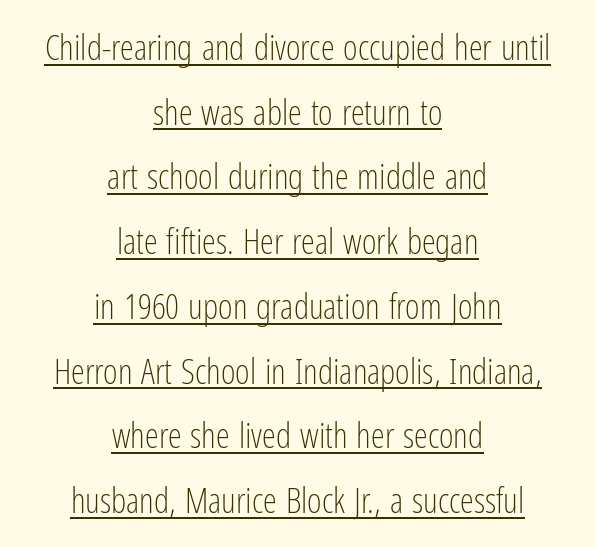
Q: Is the text bold? A: No.
Q: Is the text italic (slanted)? A: No, it is upright.
Q: Is the typeface a serif or a sans-serif typeface? A: Sans-serif.
Q: Is the text underlined? A: Yes.
Q: How is the paragraph aligned? A: Centered.
Q: Is the spacing between letters normal or unusually wide? A: Normal.
Q: Width (condensed, normal, or wide)? A: Condensed.
Q: Stroke contrast? A: Low.
Q: x-height? A: Medium.
Q: Monospaced? A: No.
